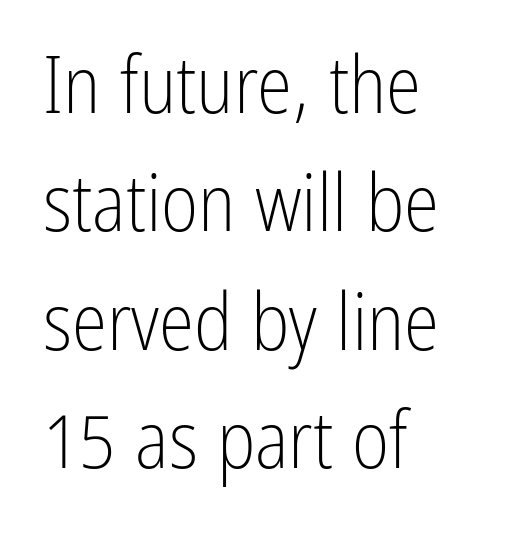
The rendering anchors every line to the left-hand side. Proportional: the letters do not fall into vertical columns. The font sits on the lighter half of the weight spectrum, regular included. The specimen omits any rule beneath the text block's lines.
